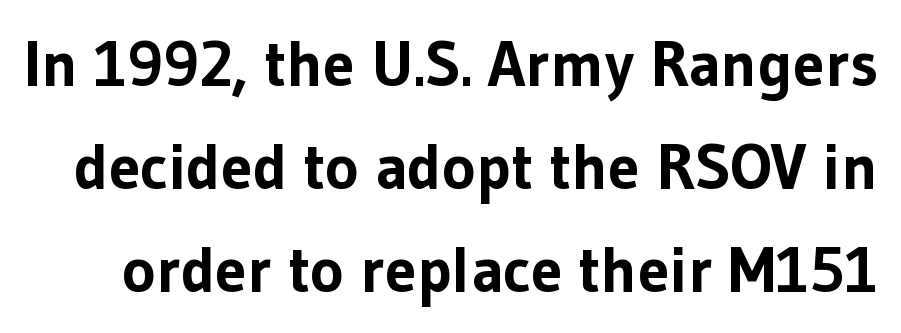
The image shows 64 px bold sans-serif type, upright; set normal line spacing (1.61x), normal letter spacing, not underlined; low stroke contrast and a medium x-height.
